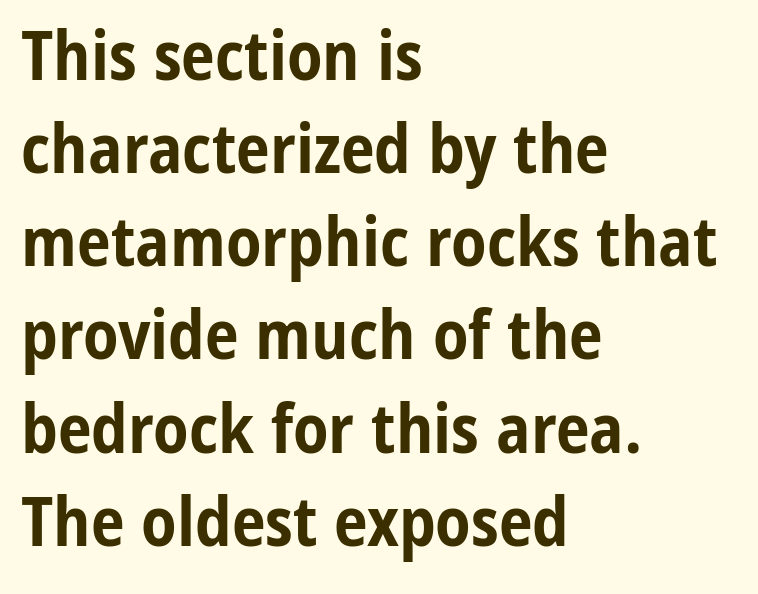
Quick note: interline space is typical. Nope, not italic — everything's standing straight. How are the letters spaced? Ordinarily, with no added tracking. Typeset ragged right — the left edge is the straight one. Think of a printed novel: that variable character pitch is what you see here.
